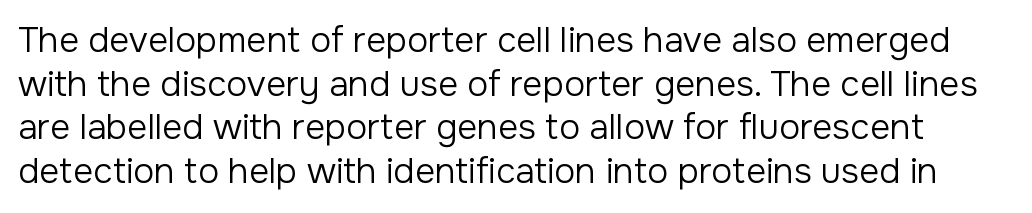
{"serif": "no", "italic": "no", "bold": "no", "weight": "regular", "width": "normal", "stroke_contrast": "low", "x_height": "medium", "monospaced": "no", "underline": "no", "line_spacing": "normal", "line_spacing_ratio": 1.25, "letter_spacing": "normal", "letter_spacing_em": 0.0, "glyph_px": 35}
